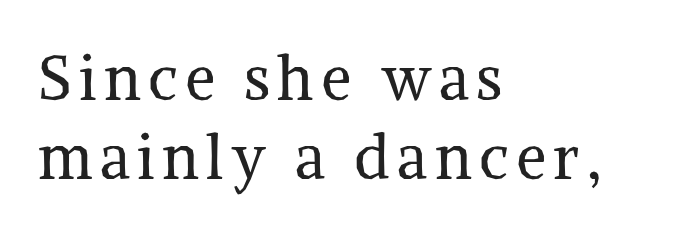
{"serif": "yes", "italic": "no", "bold": "no", "weight": "regular", "width": "normal", "stroke_contrast": "medium", "x_height": "medium", "monospaced": "no", "underline": "no", "align": "left", "line_spacing": "normal", "line_spacing_ratio": 1.29, "glyph_px": 61}
